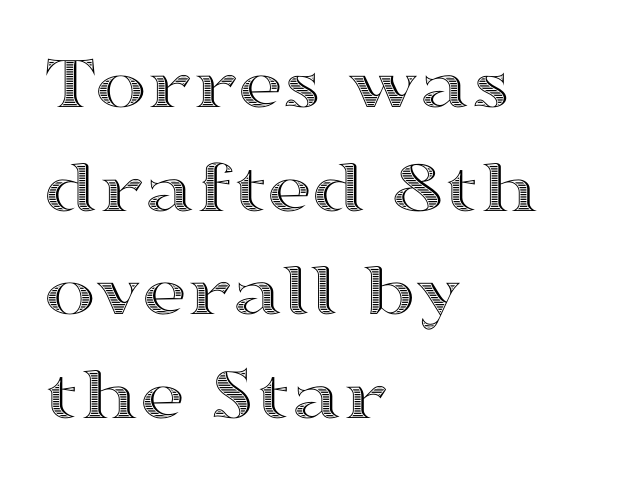
The image shows 78 px wide type, upright; set left-aligned, normal line spacing (1.33x), normal letter spacing, not underlined; a medium x-height.
